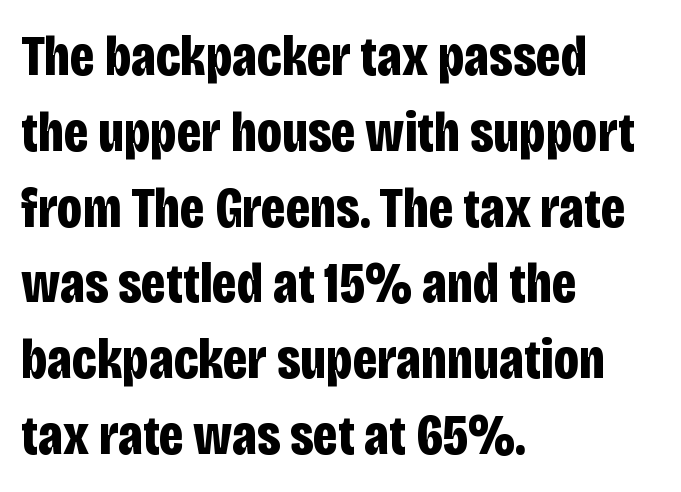
The specimen reads as upright at a glance. A typesetter would call this proportional, since set widths differ per character. Casual observation: everything's shoved over to the left. These lines are composed in type without serifs.
